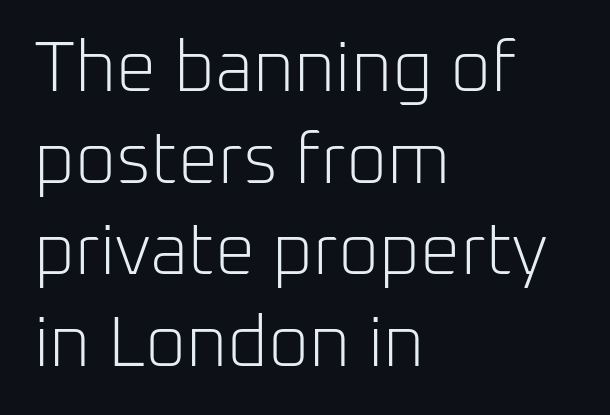
Q: Is the text bold? A: No.
Q: Is the text italic (slanted)? A: No, it is upright.
Q: Is the typeface a serif or a sans-serif typeface? A: Sans-serif.
Q: Is the text underlined? A: No.
Q: How is the paragraph aligned? A: Left-aligned.
Q: Is the spacing between letters normal or unusually wide? A: Normal.
Q: Is the spacing between lines tight, normal or loose? A: Normal.
Q: Width (condensed, normal, or wide)? A: Normal.
Q: Stroke contrast? A: Low.
Q: x-height? A: Medium.
Q: Monospaced? A: No.
